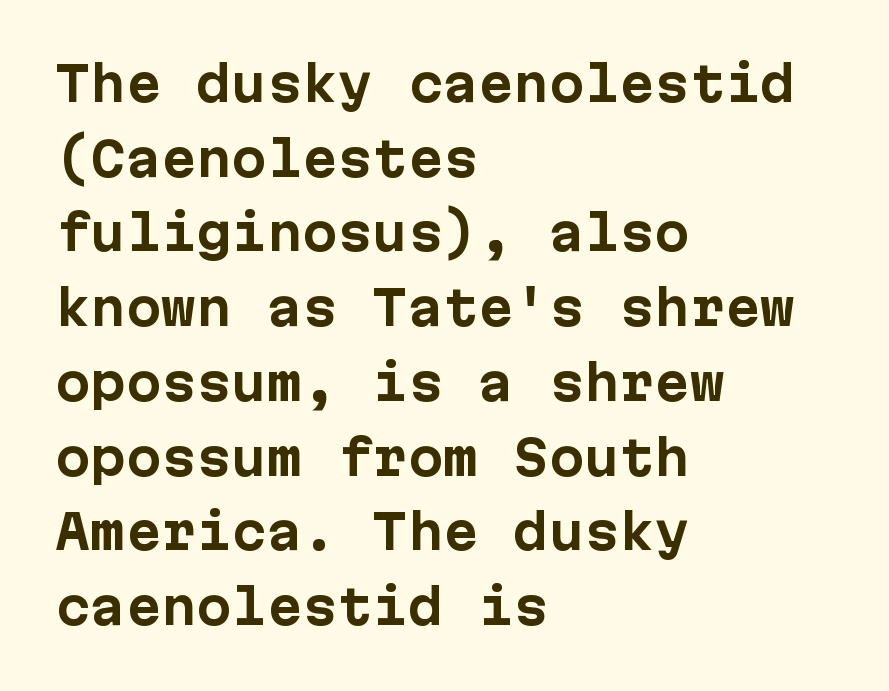
{"serif": "no", "italic": "no", "bold": "yes", "weight": "bold", "width": "normal", "stroke_contrast": "low", "x_height": "medium", "underline": "no", "align": "left", "line_spacing": "normal", "line_spacing_ratio": 1.59, "letter_spacing": "normal", "letter_spacing_em": 0.0, "glyph_px": 47}
